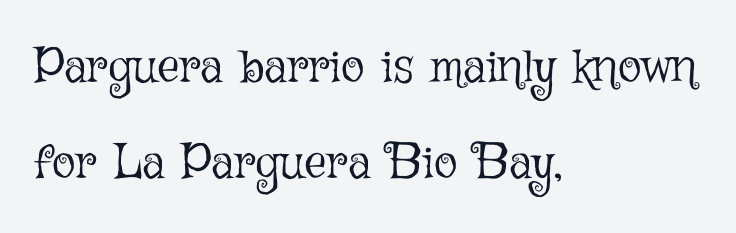
The letterforms sit shoulder to shoulder at normal distance. The area under the type is left untouched. Horizontal bands of white between lines are thick stripes. These lines are rendered in a variable-pitch font.
